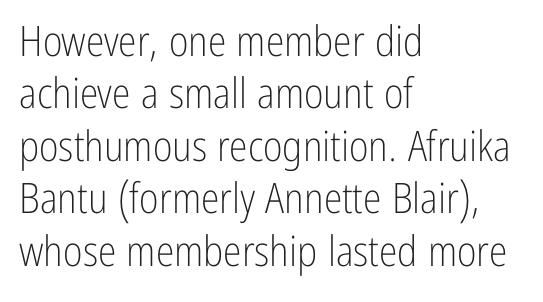
Q: Is the text bold? A: No.
Q: Is the text italic (slanted)? A: No, it is upright.
Q: Is the typeface a serif or a sans-serif typeface? A: Sans-serif.
Q: Is the text underlined? A: No.
Q: How is the paragraph aligned? A: Left-aligned.
Q: Is the spacing between letters normal or unusually wide? A: Normal.
Q: Is the spacing between lines tight, normal or loose? A: Normal.
Q: Width (condensed, normal, or wide)? A: Condensed.
Q: Stroke contrast? A: Low.
Q: x-height? A: Medium.
Q: Monospaced? A: No.
